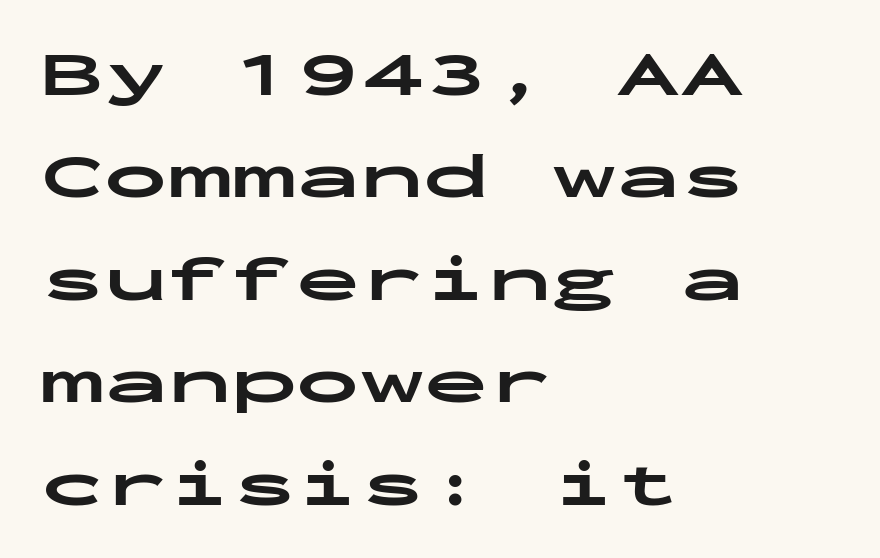
Q: Is the text bold? A: Yes.
Q: Is the text italic (slanted)? A: No, it is upright.
Q: Is the typeface a serif or a sans-serif typeface? A: Sans-serif.
Q: Is the text underlined? A: No.
Q: How is the paragraph aligned? A: Left-aligned.
Q: Is the spacing between letters normal or unusually wide? A: Normal.
Q: Is the spacing between lines tight, normal or loose? A: Normal.
Q: Width (condensed, normal, or wide)? A: Wide.
Q: Stroke contrast? A: Low.
Q: x-height? A: Medium.
Q: Monospaced? A: Yes.
